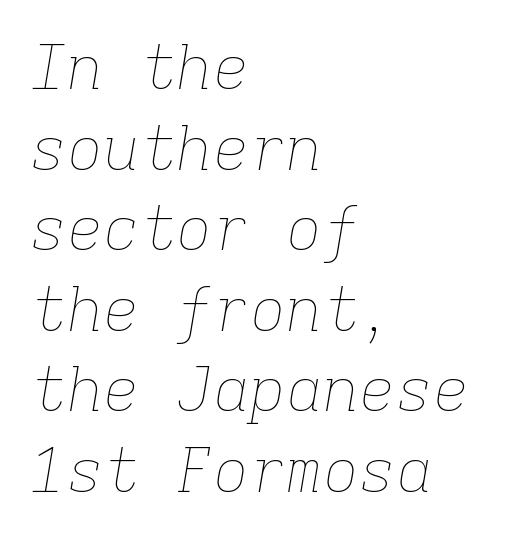
Italic: yes, the glyphs are oblique. Letter spacing: default. Reading down the block, your eye returns to a fixed left position each line. Vertical spacing — default.
